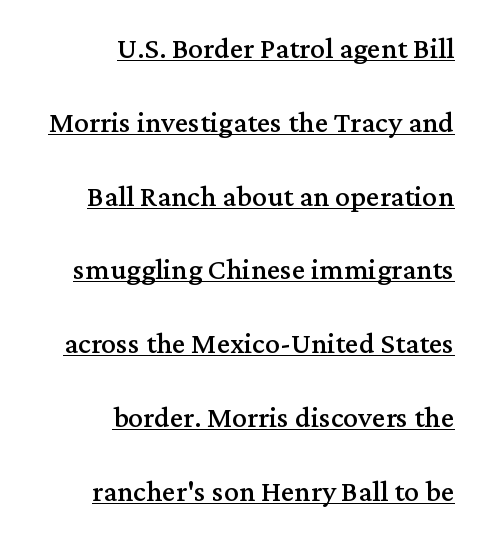
The image shows 30 px serif type, upright; set right-aligned, loose line spacing (2.46x), normal letter spacing, underlined; medium stroke contrast and a medium x-height.
